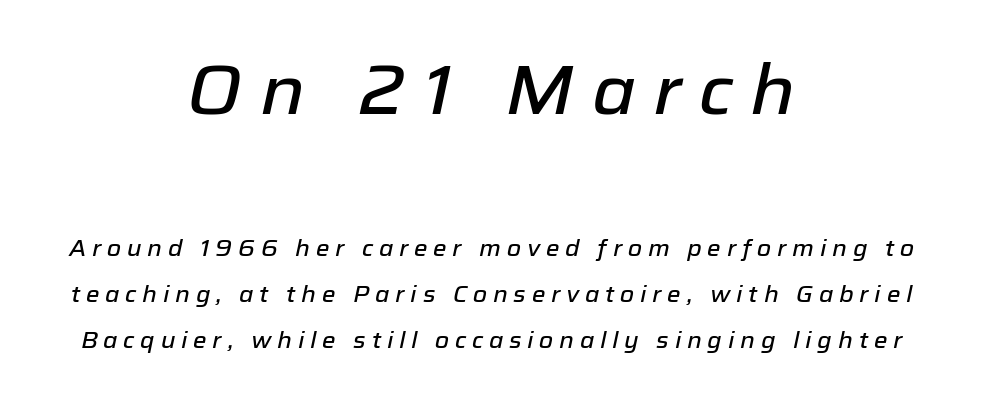
The earlier block is typeset at a bigger size than the later block. Note the varied advance widths — an 'i' is clearly narrower than an 'm'. Interline gaps are noticeably wide in this sample. Is the type slanted? Yes — the strokes lean at a clear angle. This sample uses expanded letter spacing, leaving extra air between glyphs.
